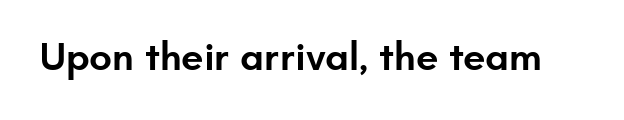
Q: Is the text bold? A: Semi-bold.
Q: Is the text italic (slanted)? A: No, it is upright.
Q: Is the typeface a serif or a sans-serif typeface? A: Sans-serif.
Q: Is the text underlined? A: No.
Q: Is the spacing between letters normal or unusually wide? A: Normal.
Q: Width (condensed, normal, or wide)? A: Normal.
Q: Stroke contrast? A: Low.
Q: x-height? A: Small.
Q: Monospaced? A: No.
